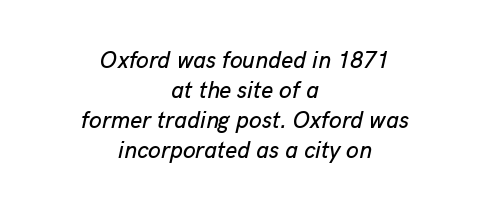
Q: Is the text italic (slanted)? A: Yes, it leans right by about 13 degrees.
Q: Is the text underlined? A: No.
Q: How is the paragraph aligned? A: Centered.
Q: Is the spacing between letters normal or unusually wide? A: Normal.
Q: Is the spacing between lines tight, normal or loose? A: Normal.
